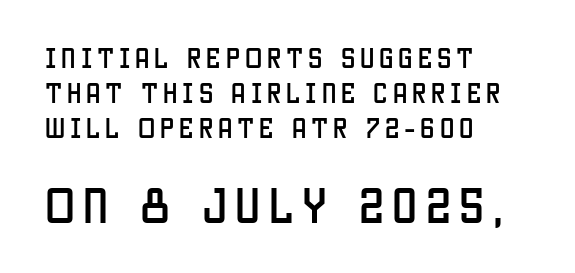
The image shows 40 px condensed sans-serif type, upright; set left-aligned, normal line spacing (1.53x), unusually wide letter spacing (+0.21 em), not underlined; the second (bottom) block is 1.74x larger; low stroke contrast and a large x-height.
